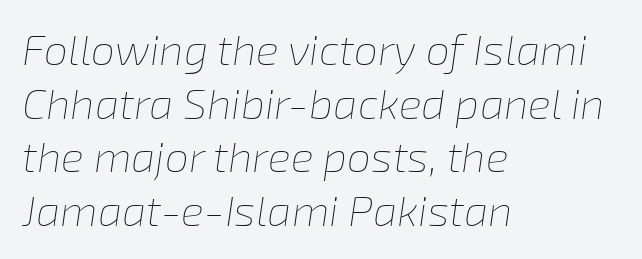
{"italic": "yes", "lean": "right", "slant_degrees": 8, "bold": "no", "weight": "thin", "width": "normal", "stroke_contrast": "low", "x_height": "medium", "monospaced": "no", "underline": "no", "align": "left", "line_spacing": "normal", "line_spacing_ratio": 1.25, "letter_spacing": "normal", "letter_spacing_em": 0.0, "glyph_px": 43}
